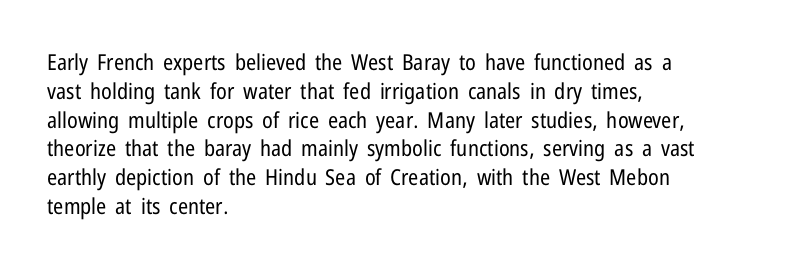
The image shows 22 px text type, upright; set left-aligned, normal line spacing (1.31x), normal letter spacing, not underlined.
